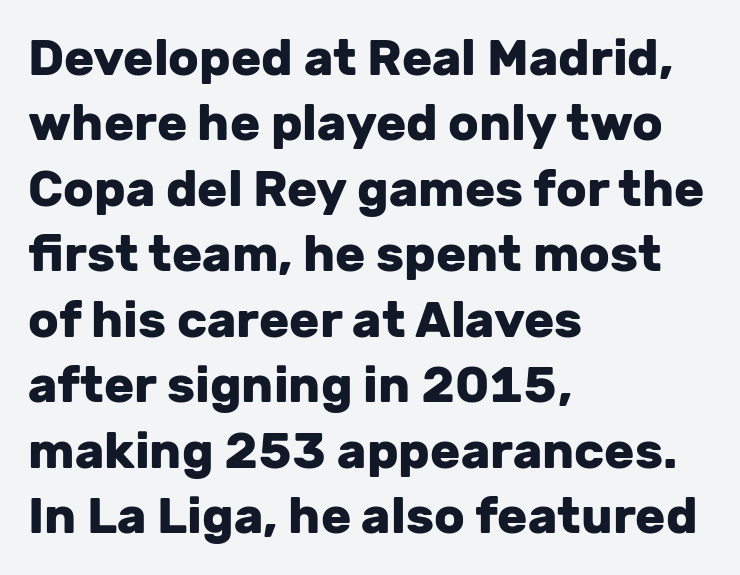
Q: Is the text bold? A: Yes.
Q: Is the text italic (slanted)? A: No, it is upright.
Q: Is the typeface a serif or a sans-serif typeface? A: Sans-serif.
Q: Is the text underlined? A: No.
Q: How is the paragraph aligned? A: Left-aligned.
Q: Is the spacing between letters normal or unusually wide? A: Normal.
Q: Is the spacing between lines tight, normal or loose? A: Normal.
Q: Width (condensed, normal, or wide)? A: Normal.
Q: Stroke contrast? A: Low.
Q: x-height? A: Medium.
Q: Monospaced? A: No.
